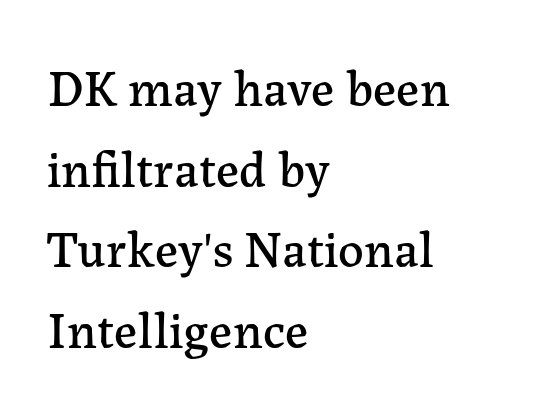
{"serif": "yes", "italic": "no", "width": "normal", "stroke_contrast": "low", "x_height": "medium", "monospaced": "no", "underline": "no", "align": "left", "line_spacing": "normal", "line_spacing_ratio": 1.58, "letter_spacing": "normal", "letter_spacing_em": 0.0, "glyph_px": 51}
